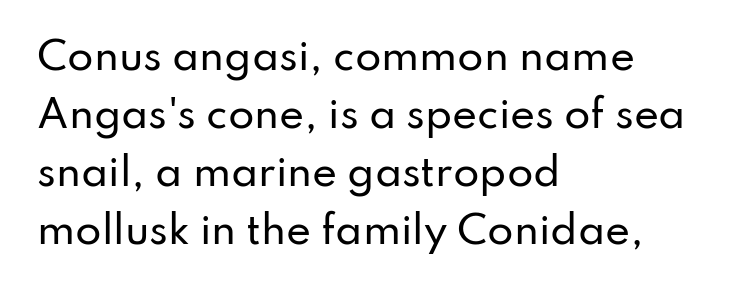
Q: Is the text italic (slanted)? A: No, it is upright.
Q: Is the typeface a serif or a sans-serif typeface? A: Sans-serif.
Q: Is the text underlined? A: No.
Q: How is the paragraph aligned? A: Left-aligned.
Q: Is the spacing between letters normal or unusually wide? A: Normal.
Q: Is the spacing between lines tight, normal or loose? A: Normal.
Q: Width (condensed, normal, or wide)? A: Normal.
Q: Stroke contrast? A: Low.
Q: x-height? A: Small.
Q: Monospaced? A: No.
